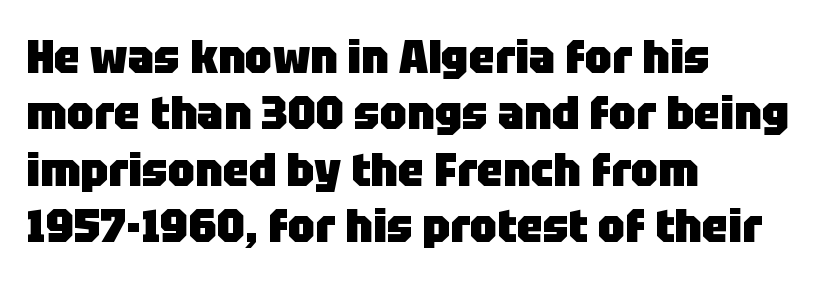
{"serif": "no", "italic": "no", "bold": "yes", "weight": "heavy", "width": "normal", "stroke_contrast": "low", "x_height": "large", "monospaced": "no", "underline": "no", "align": "left", "line_spacing_ratio": 1.2, "letter_spacing": "normal", "letter_spacing_em": 0.0, "glyph_px": 47}
